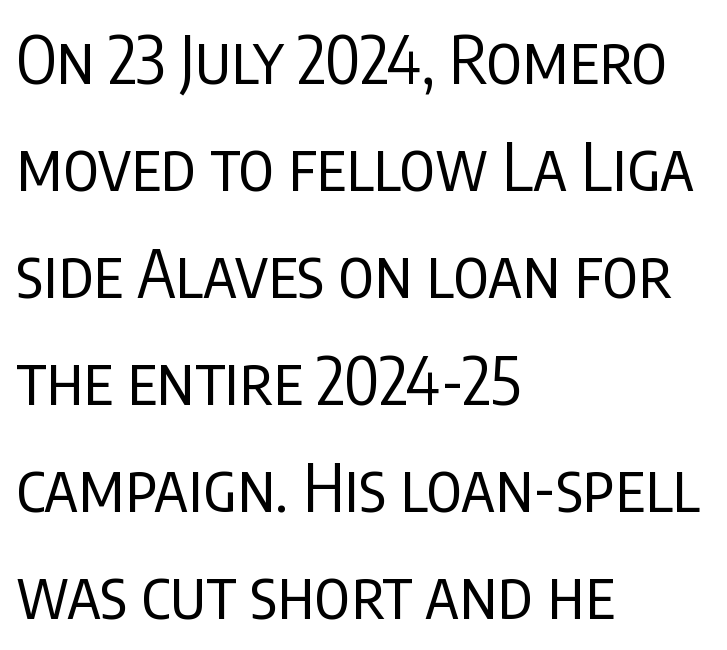
Q: Is the text bold? A: No.
Q: Is the text italic (slanted)? A: No, it is upright.
Q: Is the typeface a serif or a sans-serif typeface? A: Sans-serif.
Q: Is the text underlined? A: No.
Q: How is the paragraph aligned? A: Left-aligned.
Q: Is the spacing between letters normal or unusually wide? A: Normal.
Q: Is the spacing between lines tight, normal or loose? A: Normal.
Q: Width (condensed, normal, or wide)? A: Condensed.
Q: Stroke contrast? A: Low.
Q: x-height? A: Large.
Q: Monospaced? A: No.
